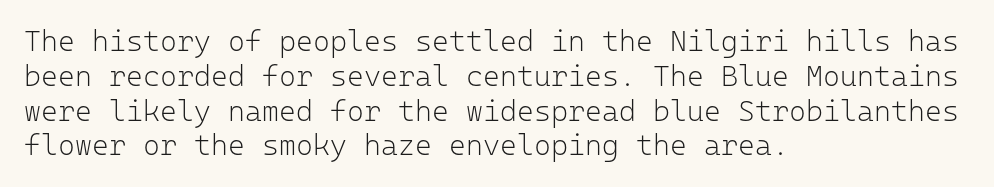
The image shows 29 px light sans-serif type, upright, monospaced; set left-aligned, line spacing 1.2x, normal letter spacing, not underlined; low stroke contrast and a medium x-height.
